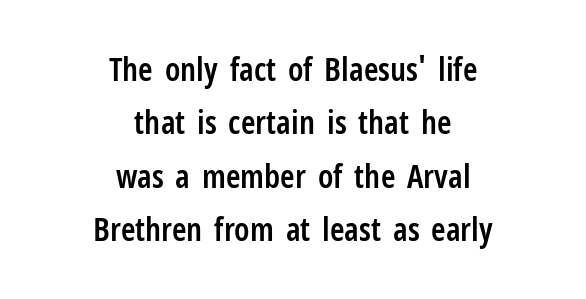
Q: Is the text bold? A: Semi-bold.
Q: Is the text italic (slanted)? A: No, it is upright.
Q: Is the typeface a serif or a sans-serif typeface? A: Sans-serif.
Q: Is the text underlined? A: No.
Q: How is the paragraph aligned? A: Centered.
Q: Is the spacing between letters normal or unusually wide? A: Normal.
Q: Is the spacing between lines tight, normal or loose? A: Normal.
Q: Width (condensed, normal, or wide)? A: Condensed.
Q: Stroke contrast? A: Low.
Q: x-height? A: Medium.
Q: Monospaced? A: No.
